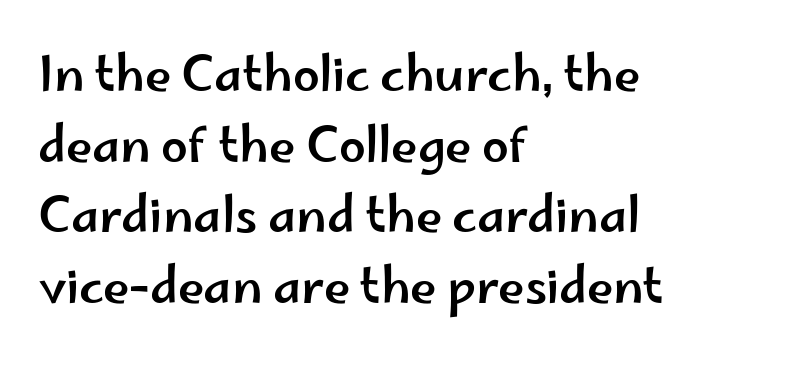
The image shows 48 px wide sans-serif type, upright; set left-aligned, normal line spacing (1.47x), normal letter spacing, not underlined; low stroke contrast and a small x-height.
